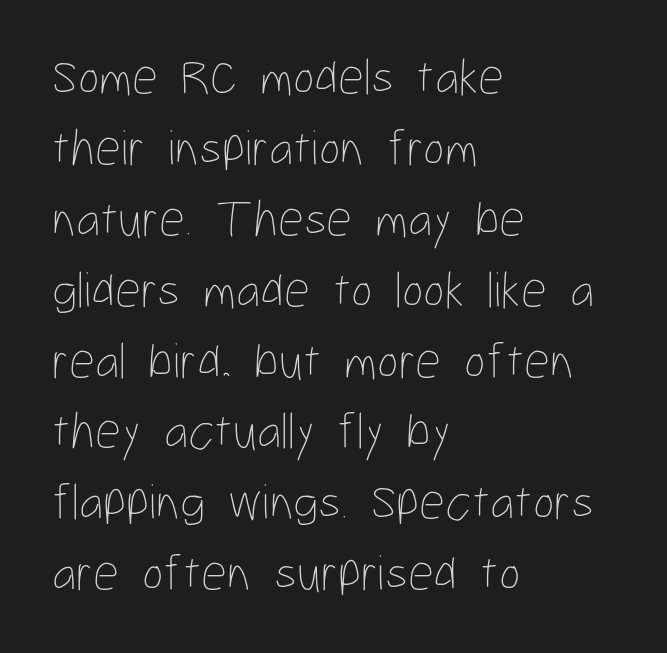
{"italic": "no", "bold": "no", "weight": "thin", "width": "condensed", "stroke_contrast": "low", "x_height": "medium", "monospaced": "no", "underline": "no", "align": "left", "line_spacing": "normal", "line_spacing_ratio": 1.39, "letter_spacing": "normal", "letter_spacing_em": 0.0, "glyph_px": 51}
